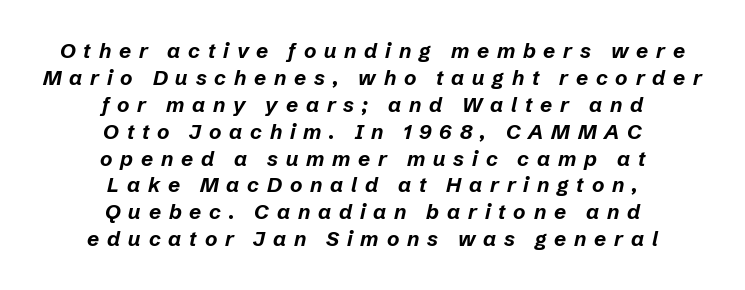
Style check: oblique. Anything drawn beneath the words? Only blank space. The line-height multiplier appears to be the usual default. Horizontal alignment here is central, giving a formal, balanced look. Short note: letters widely spaced. On the weight axis this lands at bold, roughly 700.
